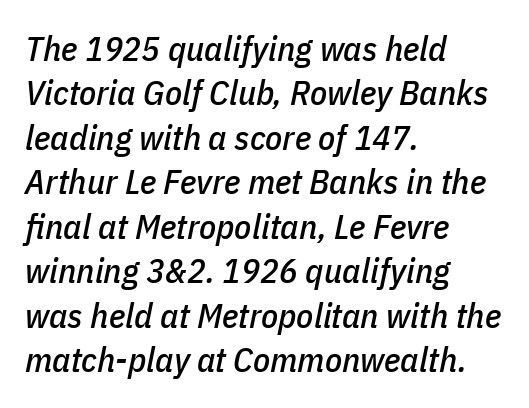
{"italic": "yes", "lean": "right", "slant_degrees": 11, "width": "condensed", "stroke_contrast": "low", "x_height": "medium", "monospaced": "no", "underline": "no", "align": "left", "line_spacing": "normal", "line_spacing_ratio": 1.27, "letter_spacing": "normal", "letter_spacing_em": 0.0, "glyph_px": 35}
